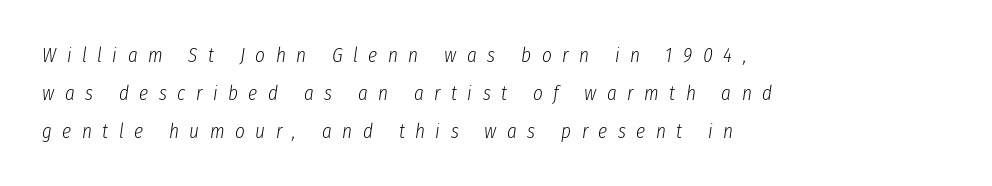
{"italic": "yes", "lean": "right", "slant_degrees": 8, "bold": "no", "underline": "no", "align": "left", "line_spacing_ratio": 1.8, "letter_spacing": "wide", "letter_spacing_em": 0.5, "glyph_px": 21}
